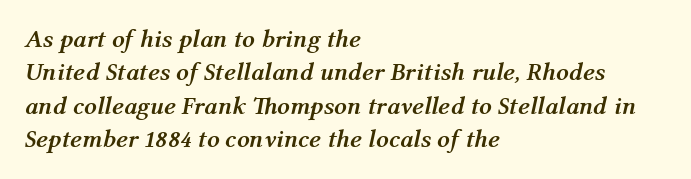
Q: Is the text bold? A: Yes.
Q: Is the text italic (slanted)? A: Yes, it leans right by about 12 degrees.
Q: Is the text underlined? A: No.
Q: How is the paragraph aligned? A: Left-aligned.
Q: Is the spacing between letters normal or unusually wide? A: Normal.
Q: Is the spacing between lines tight, normal or loose? A: Normal.
